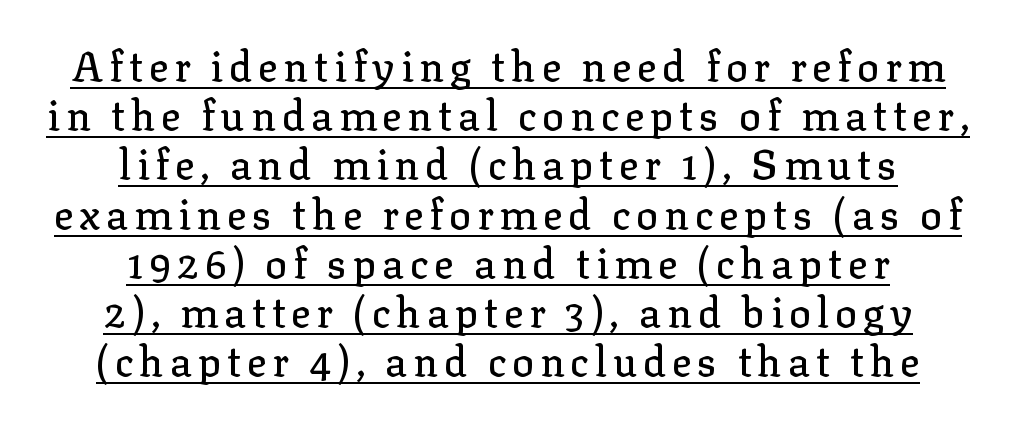
These lines stack symmetrically, like a column narrowing and widening about its center. Honestly, the underline is the first thing you notice here. You can tell it's not italic because the verticals are truly vertical. These lines are rendered in a variable-pitch font. Each letter's strokes conclude with small projecting serifs.
